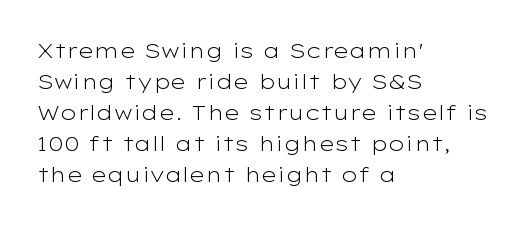
{"italic": "no", "bold": "no", "underline": "no", "align": "left", "line_spacing": "normal", "line_spacing_ratio": 1.48, "letter_spacing": "normal", "letter_spacing_em": 0.0, "glyph_px": 21}
